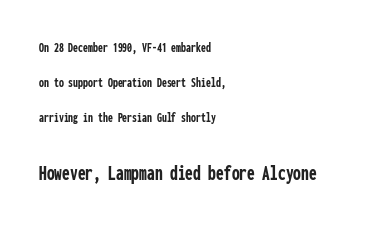
The image shows 22 px bold type, upright; set left-aligned, loose line spacing (2.49x), normal letter spacing, not underlined; the second (bottom) block is 1.57x larger.
